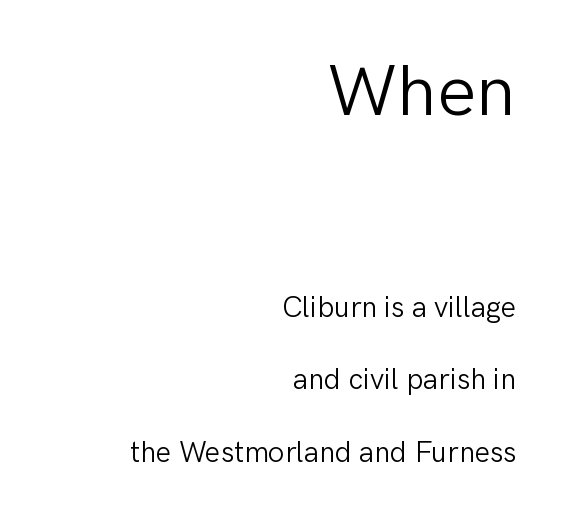
The image shows 73 px light sans-serif type, upright; set right-aligned, loose line spacing (2.5x), normal letter spacing, not underlined; the first (top) block is 2.52x larger; low stroke contrast and a medium x-height.
